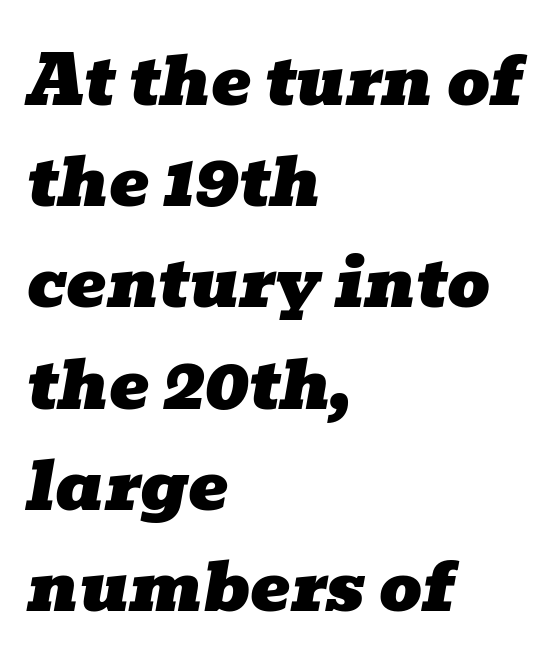
{"serif": "yes", "italic": "yes", "lean": "right", "slant_degrees": 10, "width": "wide", "stroke_contrast": "low", "x_height": "medium", "monospaced": "no", "underline": "no", "align": "left", "line_spacing": "normal", "line_spacing_ratio": 1.51, "letter_spacing": "normal", "letter_spacing_em": 0.0, "glyph_px": 67}
